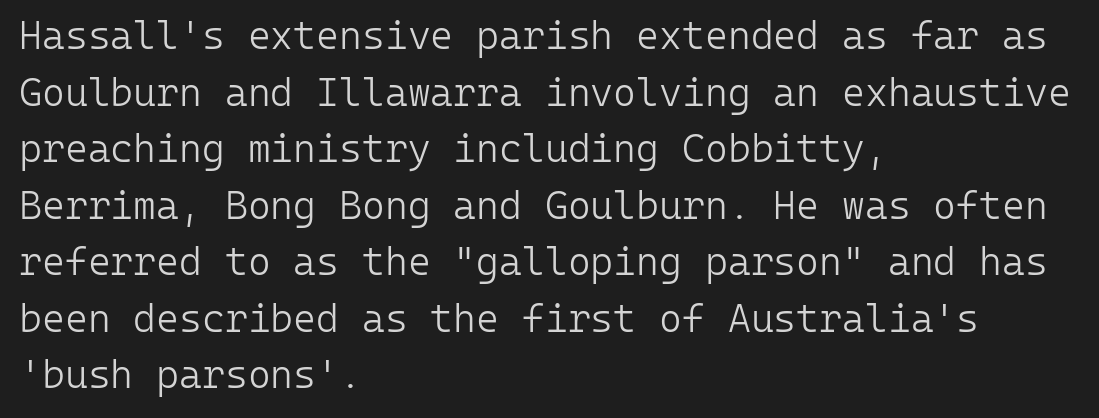
Q: Is the text bold? A: No.
Q: Is the text italic (slanted)? A: No, it is upright.
Q: Is the typeface a serif or a sans-serif typeface? A: Sans-serif.
Q: Is the text underlined? A: No.
Q: How is the paragraph aligned? A: Left-aligned.
Q: Is the spacing between letters normal or unusually wide? A: Normal.
Q: Is the spacing between lines tight, normal or loose? A: Normal.
Q: Width (condensed, normal, or wide)? A: Normal.
Q: Stroke contrast? A: Low.
Q: x-height? A: Medium.
Q: Monospaced? A: Yes.
